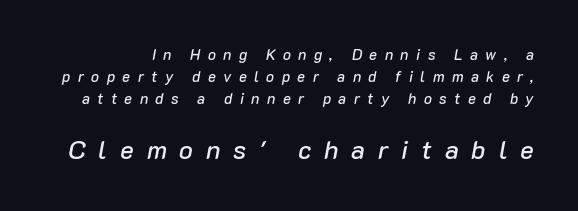
The image shows 26 px text type, italic (leaning right); set normal line spacing (1.48x), unusually wide letter spacing (+0.49 em), not underlined; the second (bottom) block is 1.73x larger.
